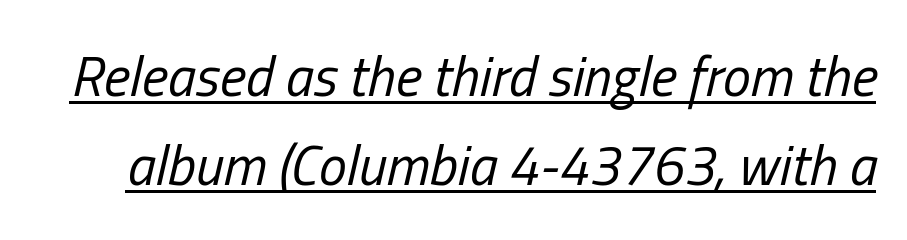
Quick note: interline space is typical. You can tell it's italic because the verticals aren't actually vertical. The passage shown has conventional tracking throughout. Think of a printed novel: that variable character pitch is what you see here.
